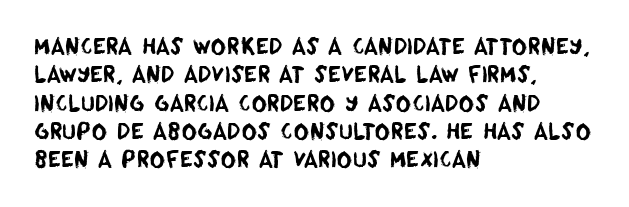
Each word holds together tightly as a unit, with standard inter-letter gaps. In terms of leading, this rendering sits right in the middle. Horizontally, the lines are justified to the leading edge only. Letters rest on an invisible, unmarked baseline.
